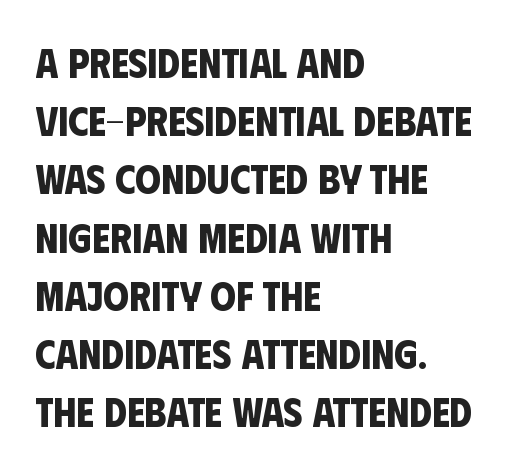
{"serif": "no", "bold": "yes", "weight": "bold", "width": "condensed", "stroke_contrast": "low", "x_height": "large", "monospaced": "no", "underline": "no", "align": "left", "line_spacing": "normal", "line_spacing_ratio": 1.42, "letter_spacing": "normal", "letter_spacing_em": 0.0, "glyph_px": 41}
